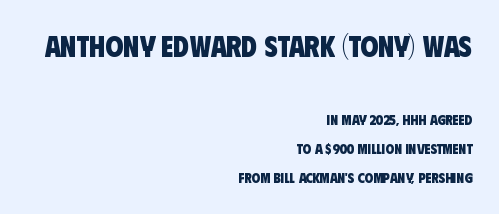
The image shows 29 px heavy, condensed sans-serif type; set right-aligned, loose line spacing (2.07x), normal letter spacing, not underlined; the first (top) block is 2.07x larger; low stroke contrast and a large x-height.
